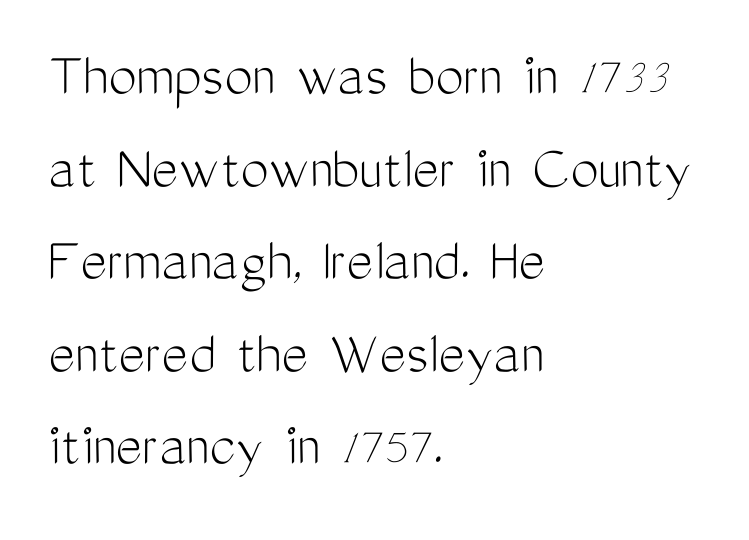
{"serif": "no", "italic": "no", "bold": "no", "weight": "light", "width": "condensed", "stroke_contrast": "medium", "x_height": "medium", "monospaced": "no", "underline": "no", "align": "left", "line_spacing": "normal", "line_spacing_ratio": 1.47, "letter_spacing": "normal", "letter_spacing_em": 0.0, "glyph_px": 63}
